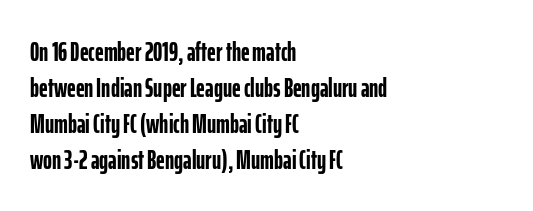
Is there much room between lines? A standard amount, neither cramped nor airy. This rendering features lettering with no underline. The typography opts for an upright posture over an oblique one. Standard letterfit; no display-style spreading of the glyphs. Line starts are locked; line ends wander. Heavy-handed strokes throughout: this text is bold.
